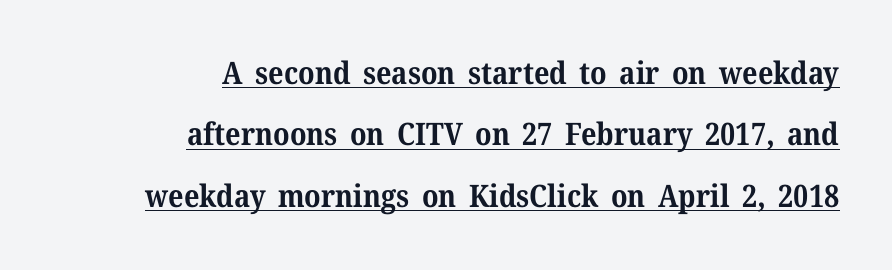
{"serif": "yes", "italic": "no", "bold": "yes", "weight": "bold", "width": "normal", "stroke_contrast": "medium", "x_height": "medium", "monospaced": "no", "underline": "yes", "align": "right", "line_spacing": "loose", "line_spacing_ratio": 1.98, "letter_spacing": "normal", "letter_spacing_em": 0.0, "glyph_px": 31}
